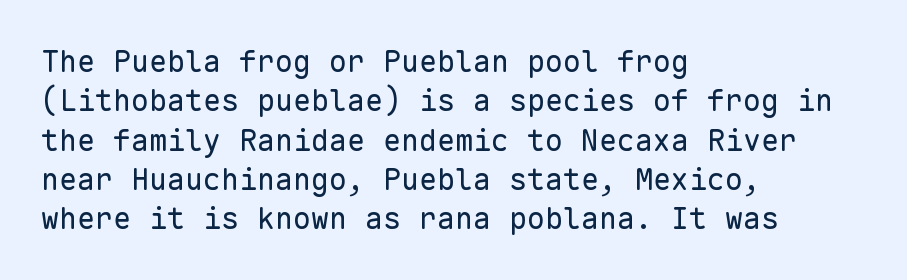
Q: Is the text bold? A: No.
Q: Is the text italic (slanted)? A: No, it is upright.
Q: Is the typeface a serif or a sans-serif typeface? A: Sans-serif.
Q: Is the text underlined? A: No.
Q: How is the paragraph aligned? A: Left-aligned.
Q: Is the spacing between letters normal or unusually wide? A: Normal.
Q: Is the spacing between lines tight, normal or loose? A: Normal.
Q: Width (condensed, normal, or wide)? A: Normal.
Q: Stroke contrast? A: Low.
Q: x-height? A: Medium.
Q: Monospaced? A: Yes.
